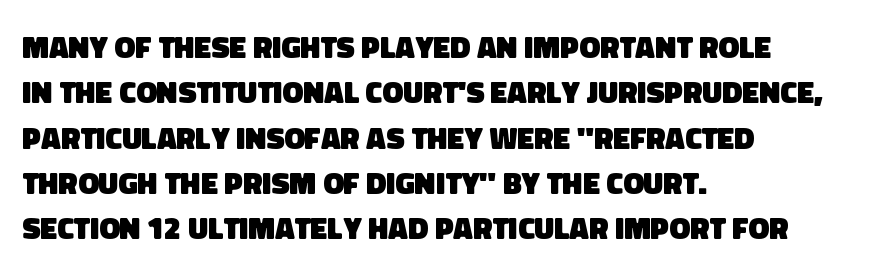
Short and long lines alike share a common starting point at left. Think of a printed novel: that variable character pitch is what you see here. In terms of leading, this rendering sits right in the middle. Heavy, bold letterforms. Typographically, this falls in the sans-serif category.
